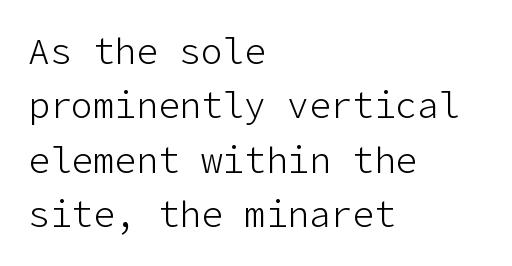
The image shows 36 px light sans-serif type, upright; set left-aligned, normal line spacing (1.51x), normal letter spacing, not underlined; low stroke contrast and a medium x-height.
